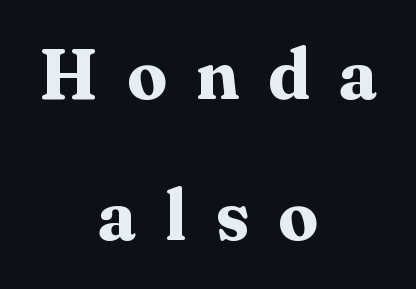
Think of a printed novel: that variable character pitch is what you see here. The paragraph shown floats in the horizontal middle. Successive baselines arrive slowly, with a big drop between each. Heavy-handed strokes throughout: this text is bold. Typographically, this falls in the serif category. Italic? Not at all — the glyphs are vertical.
